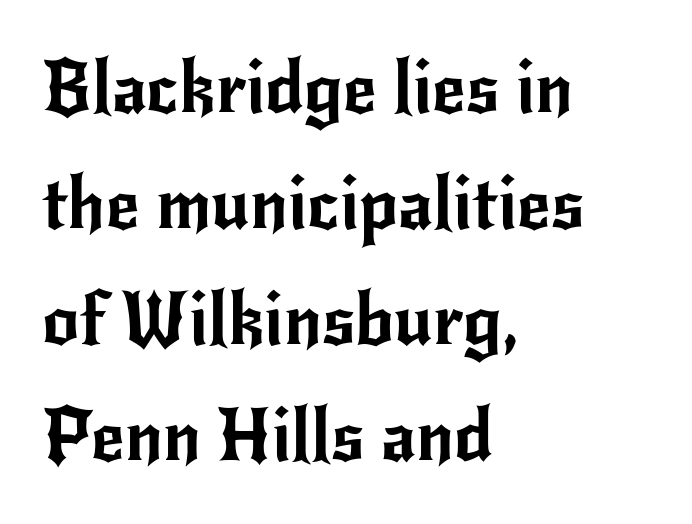
The image shows 73 px sans-serif type, upright; set left-aligned, normal line spacing (1.59x), normal letter spacing, not underlined; low stroke contrast and a small x-height.
